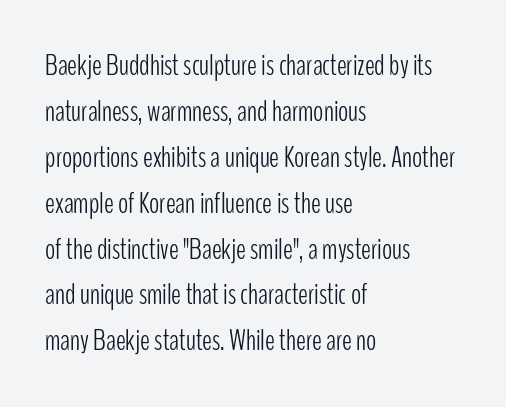
Does the lettering tilt? It doesn't — this is upright. Note the varied advance widths — an 'i' is clearly narrower than an 'm'. Notice how descenders clear the ascenders below comfortably — that's standard leading. The horizontal fit of the characters is conventional and even. Bold? No — there's no thickening of the strokes. Decoration check: the copy has no underline.
